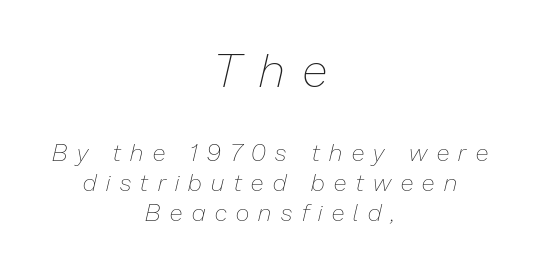
{"italic": "yes", "lean": "right", "slant_degrees": 13, "bold": "no", "weight": "thin", "width": "normal", "stroke_contrast": "low", "x_height": "medium", "monospaced": "no", "underline": "no", "align": "center", "line_spacing": "normal", "line_spacing_ratio": 1.26, "letter_spacing": "wide", "letter_spacing_em": 0.4, "larger_block": "first", "size_ratio": 1.96, "glyph_px": 47}
